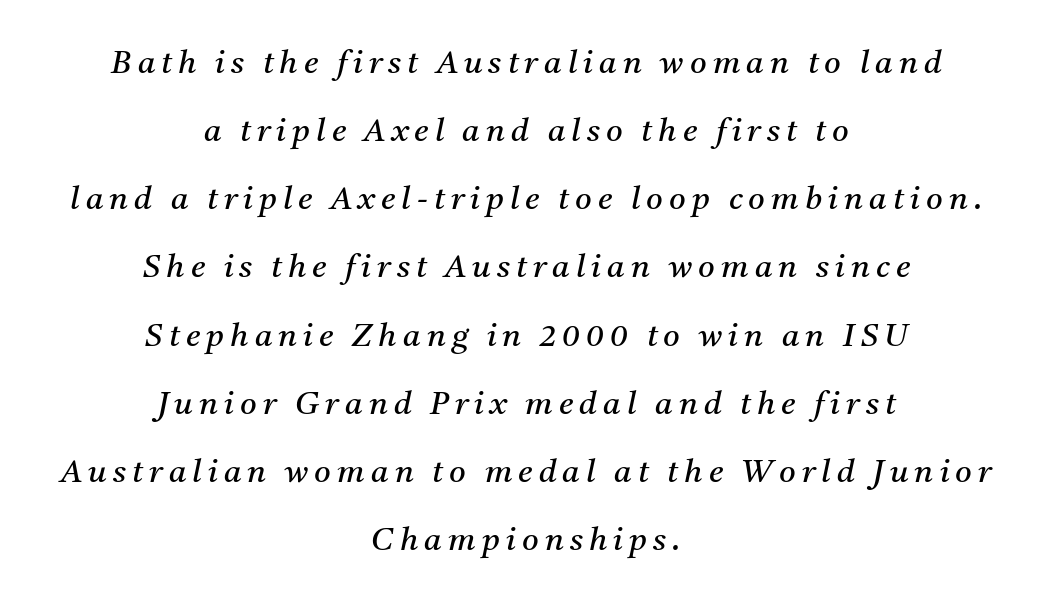
Q: Is the text bold? A: No.
Q: Is the text italic (slanted)? A: Yes, it leans right by about 11 degrees.
Q: Is the typeface a serif or a sans-serif typeface? A: Serif.
Q: Is the text underlined? A: No.
Q: How is the paragraph aligned? A: Centered.
Q: Is the spacing between lines tight, normal or loose? A: Loose.
Q: Width (condensed, normal, or wide)? A: Normal.
Q: Stroke contrast? A: Medium.
Q: x-height? A: Medium.
Q: Monospaced? A: No.
